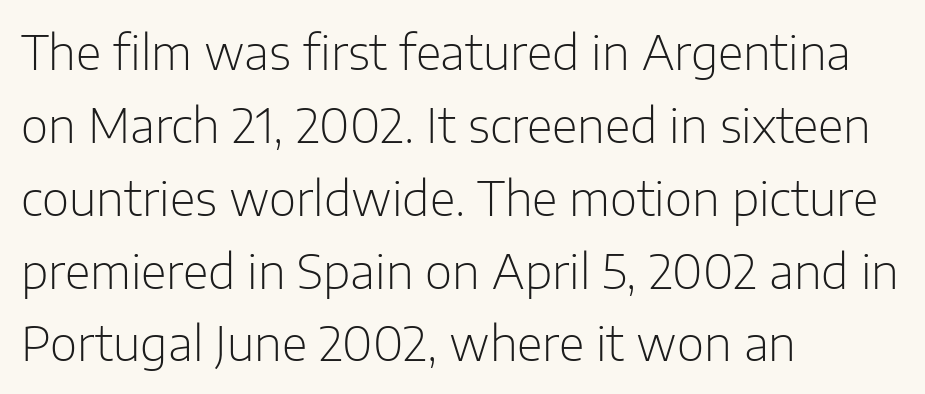
The strokes carry an ordinary text weight at most. Characters remain perfectly vertical along every line. Inter-character spacing is left at the font's built-in metrics. The typesetter chose a ragged-right arrangement here. The rendering shows plain stroke endings on the letterforms — a sans-serif design.
